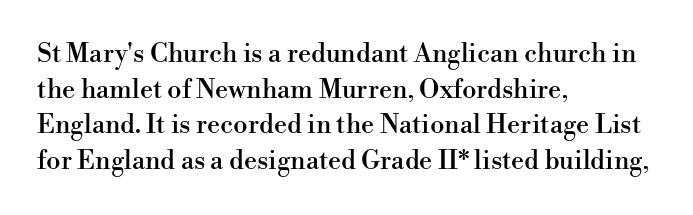
The image shows 26 px text type, upright; set left-aligned, normal line spacing (1.37x), normal letter spacing, not underlined.
